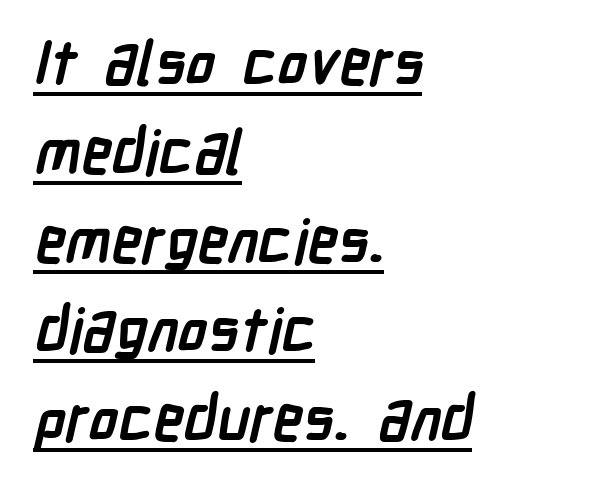
Each word holds together tightly as a unit, with standard inter-letter gaps. The compositor pushed each line to the left boundary. Grotesque or geometric, the face here clearly has no serifs. Beneath each row of characters lies a ruled line.
